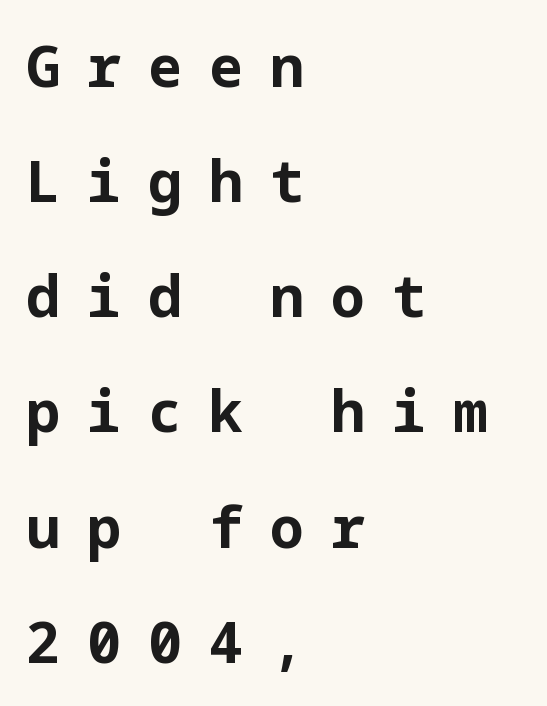
{"serif": "no", "italic": "no", "bold": "yes", "weight": "bold", "width": "normal", "stroke_contrast": "low", "x_height": "medium", "underline": "no", "align": "left", "line_spacing": "loose", "line_spacing_ratio": 2.02, "letter_spacing": "wide", "letter_spacing_em": 0.47, "glyph_px": 57}
